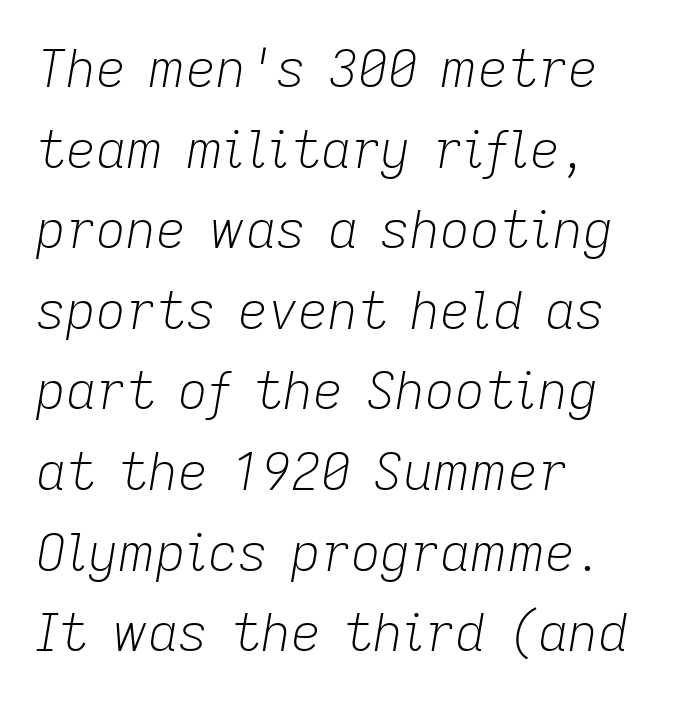
{"italic": "yes", "lean": "right", "slant_degrees": 9, "bold": "no", "weight": "light", "width": "normal", "stroke_contrast": "low", "x_height": "medium", "monospaced": "no", "underline": "no", "align": "left", "line_spacing": "normal", "line_spacing_ratio": 1.55, "letter_spacing": "normal", "letter_spacing_em": 0.0, "glyph_px": 52}
